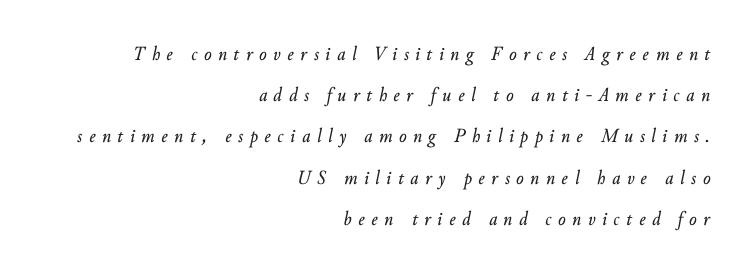
{"italic": "yes", "lean": "right", "slant_degrees": 10, "underline": "no", "align": "right", "line_spacing": "loose", "line_spacing_ratio": 2.06, "letter_spacing": "wide", "letter_spacing_em": 0.33, "glyph_px": 20}
